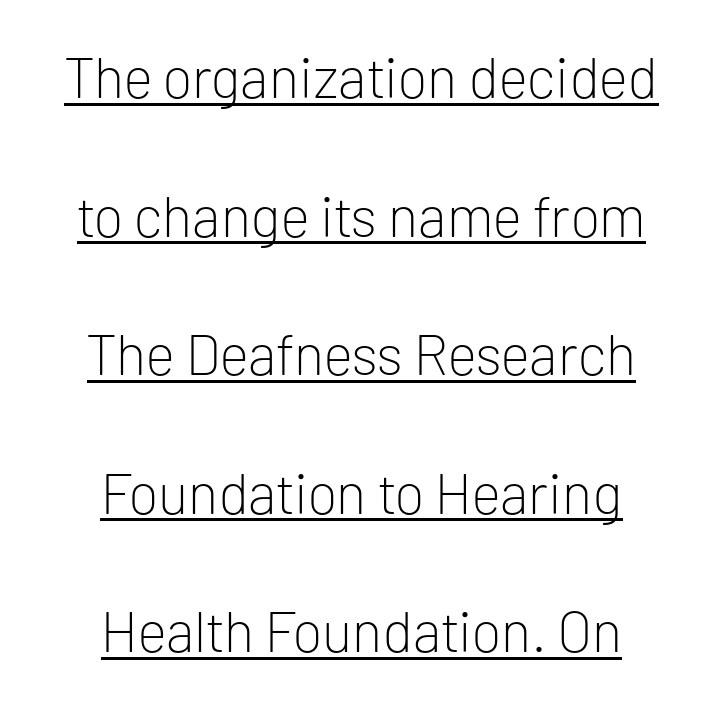
{"serif": "no", "italic": "no", "bold": "no", "weight": "light", "width": "normal", "stroke_contrast": "low", "x_height": "medium", "monospaced": "no", "underline": "yes", "align": "center", "line_spacing": "loose", "line_spacing_ratio": 2.43, "letter_spacing": "normal", "letter_spacing_em": 0.0, "glyph_px": 57}
